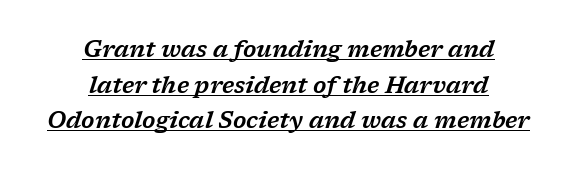
Compared with typical body copy, the letter spacing here is the same. Compared with a flush-left layout, this one balances lines on the center instead. Characters are canted at an angle relative to the baseline's perpendicular. This is underlined copy, the kind a proofreader might mark for attention. If you measured baseline to baseline, you'd find a middling distance.
